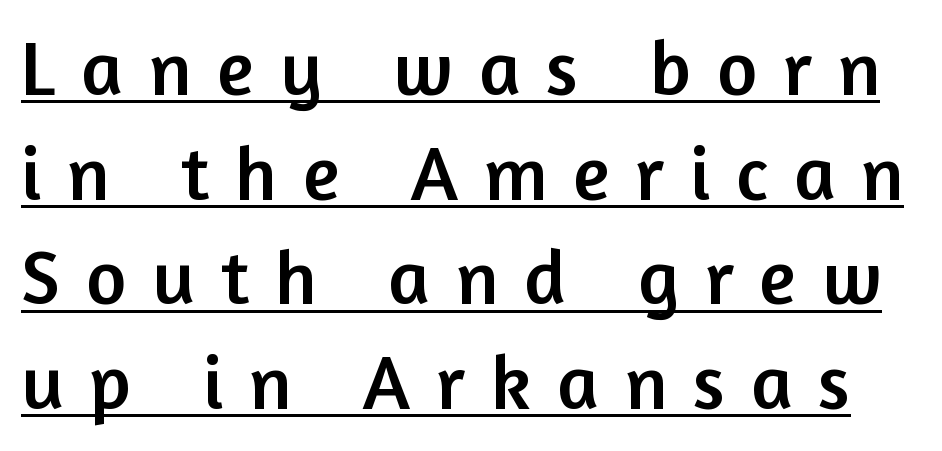
Looks like regular typesetting: each glyph gets only the width it needs. Designer's note — italics off, roman on. In designer terms, the underline attribute is active on this setting. The designer left line spacing at the default.
